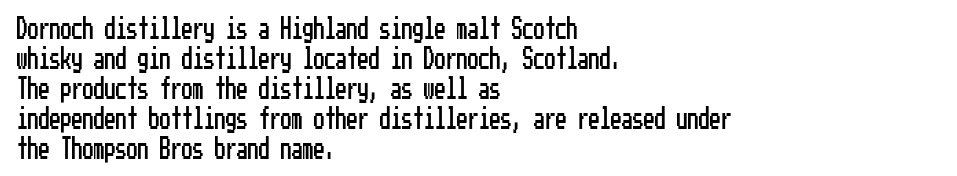
Decoration check: the copy has no underline. A roman cut, with each character standing at attention. The line-height multiplier appears to be the usual default. In CSS terms this would be text-align: left. Words appear dense and cohesive because spacing is normal.
